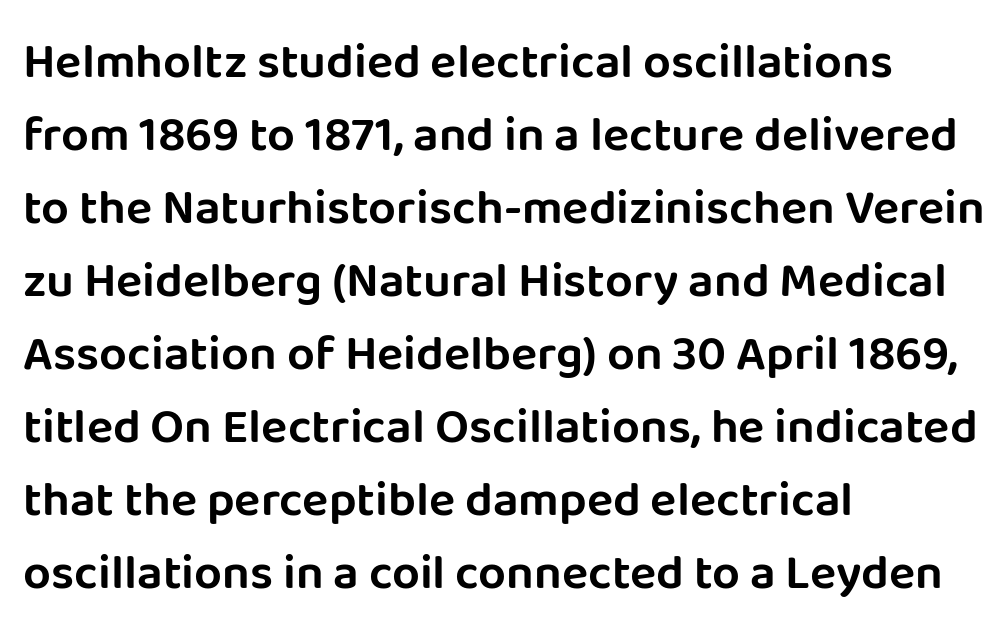
{"serif": "no", "italic": "no", "width": "normal", "stroke_contrast": "low", "x_height": "large", "monospaced": "no", "underline": "no", "align": "left", "line_spacing": "normal", "line_spacing_ratio": 1.49, "letter_spacing": "normal", "letter_spacing_em": 0.0, "glyph_px": 49}
